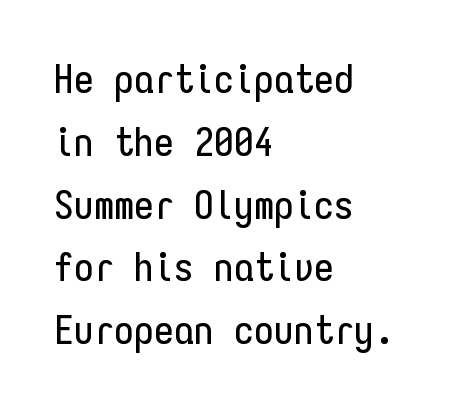
{"serif": "no", "italic": "no", "width": "condensed", "stroke_contrast": "low", "x_height": "medium", "monospaced": "yes", "underline": "no", "align": "left", "line_spacing": "normal", "line_spacing_ratio": 1.57, "letter_spacing": "normal", "letter_spacing_em": 0.0, "glyph_px": 40}
